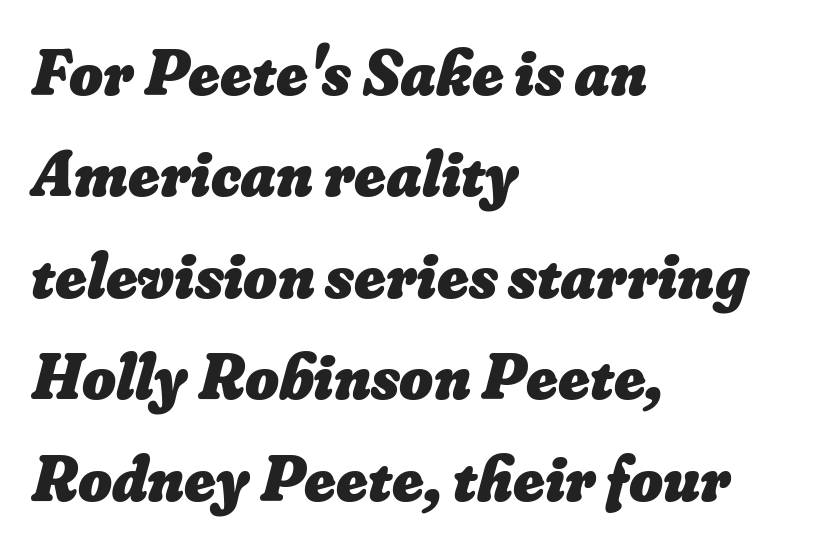
Q: Is the text bold? A: Yes.
Q: Is the text underlined? A: No.
Q: How is the paragraph aligned? A: Left-aligned.
Q: Is the spacing between letters normal or unusually wide? A: Normal.
Q: Is the spacing between lines tight, normal or loose? A: Normal.
Q: Width (condensed, normal, or wide)? A: Normal.
Q: Stroke contrast? A: Low.
Q: x-height? A: Small.
Q: Monospaced? A: No.
